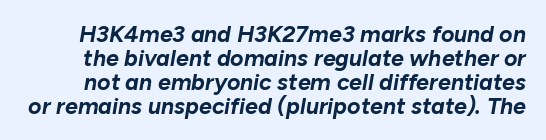
{"italic": "yes", "lean": "right", "slant_degrees": 10, "bold": "yes", "underline": "no", "line_spacing": "tight", "line_spacing_ratio": 1.04, "letter_spacing": "normal", "letter_spacing_em": 0.0, "glyph_px": 23}
